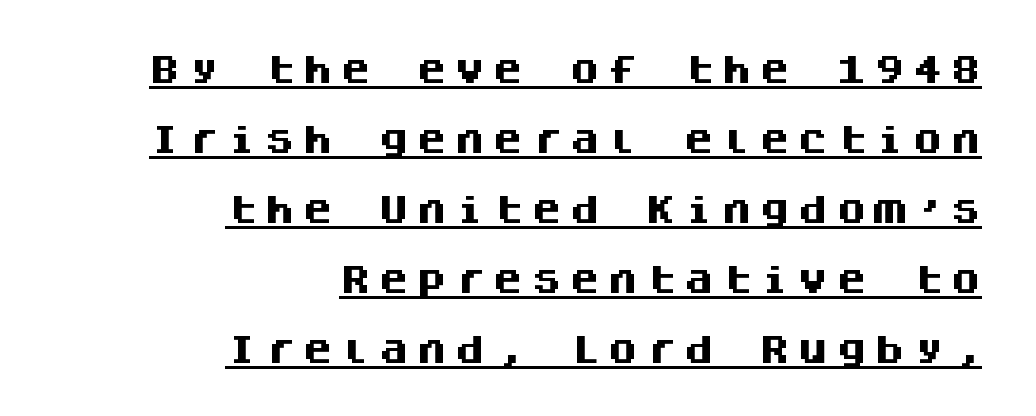
A flush-right, rag-left setting is used for this passage. The specimen reads as upright at a glance. The rendered words wear a rule along their underside. You could count columns in this text — the font is strictly monospaced. A typesetter would label this face a sans.
